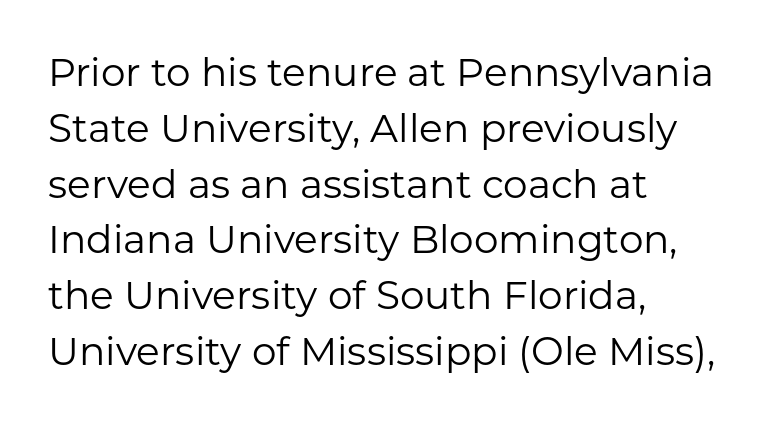
{"serif": "no", "italic": "no", "bold": "no", "weight": "regular", "width": "normal", "stroke_contrast": "low", "x_height": "medium", "monospaced": "no", "underline": "no", "align": "left", "line_spacing": "normal", "line_spacing_ratio": 1.43, "letter_spacing": "normal", "letter_spacing_em": 0.0, "glyph_px": 39}
